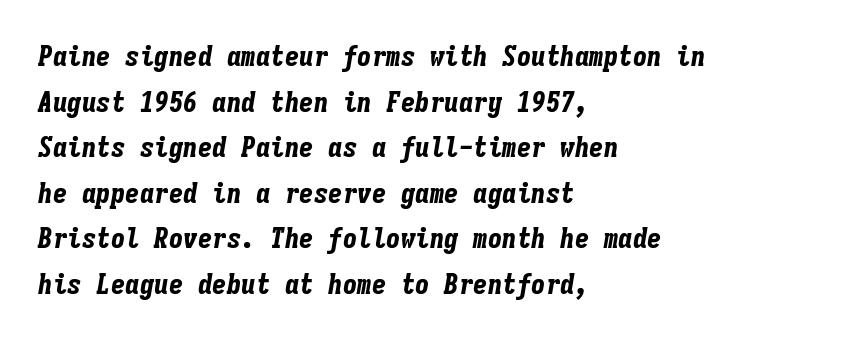
{"italic": "yes", "lean": "right", "slant_degrees": 9, "bold": "yes", "weight": "bold", "width": "condensed", "stroke_contrast": "low", "x_height": "medium", "monospaced": "yes", "underline": "no", "align": "left", "line_spacing": "normal", "line_spacing_ratio": 1.57, "letter_spacing": "normal", "letter_spacing_em": 0.0, "glyph_px": 29}
